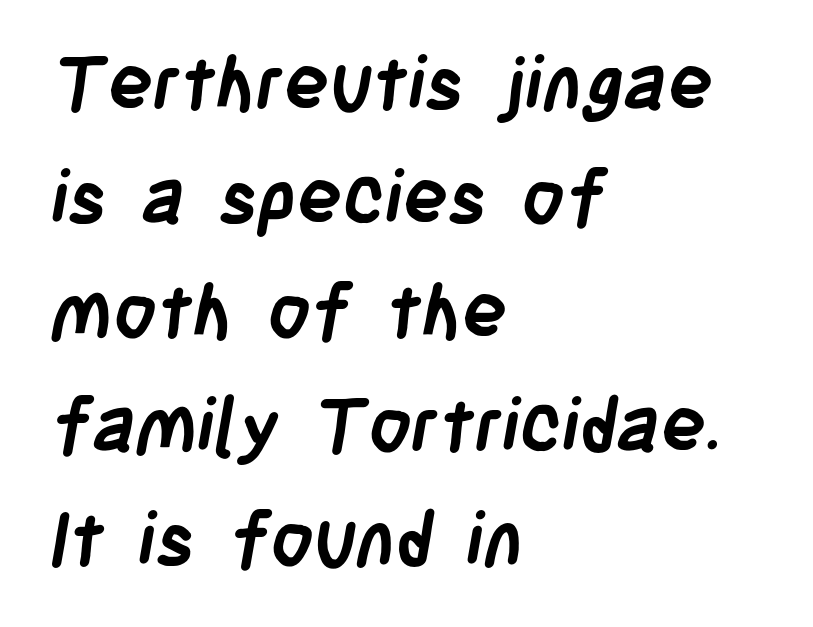
Q: Is the text bold? A: Yes.
Q: Is the typeface a serif or a sans-serif typeface? A: Sans-serif.
Q: Is the text underlined? A: No.
Q: How is the paragraph aligned? A: Left-aligned.
Q: Is the spacing between letters normal or unusually wide? A: Normal.
Q: Is the spacing between lines tight, normal or loose? A: Normal.
Q: Width (condensed, normal, or wide)? A: Condensed.
Q: Stroke contrast? A: Low.
Q: x-height? A: Large.
Q: Monospaced? A: No.
